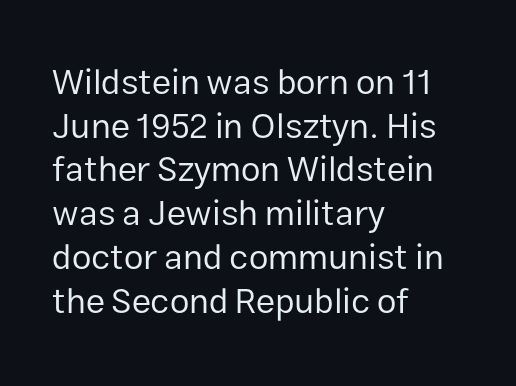
{"serif": "no", "italic": "no", "bold": "no", "weight": "regular", "width": "normal", "stroke_contrast": "low", "x_height": "medium", "monospaced": "no", "underline": "no", "align": "left", "line_spacing": "normal", "line_spacing_ratio": 1.25, "letter_spacing": "normal", "letter_spacing_em": 0.0, "glyph_px": 35}
